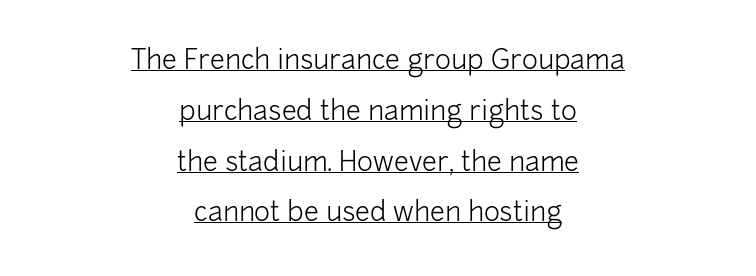
{"italic": "no", "bold": "no", "underline": "yes", "align": "center", "line_spacing_ratio": 1.88, "letter_spacing": "normal", "letter_spacing_em": 0.0, "glyph_px": 27}
